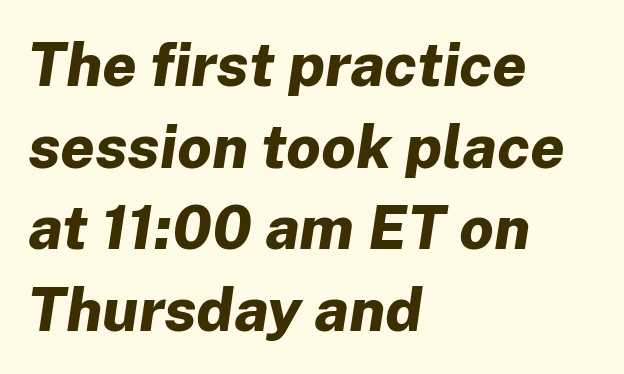
{"italic": "yes", "lean": "right", "slant_degrees": 8, "bold": "yes", "weight": "bold", "width": "normal", "stroke_contrast": "low", "x_height": "medium", "monospaced": "no", "underline": "no", "align": "left", "line_spacing": "normal", "line_spacing_ratio": 1.34, "letter_spacing": "normal", "letter_spacing_em": 0.0, "glyph_px": 61}
